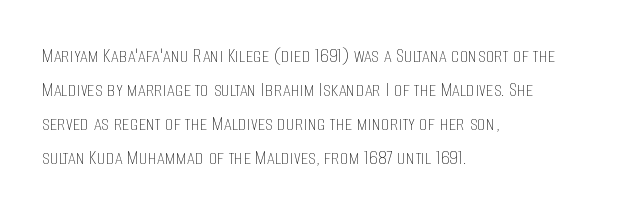
These lines stack with their left ends in a neat column. Any mark beneath the type? The region is blank. Short note: letters normally spaced. The type sits square on the baseline with zero lean.
